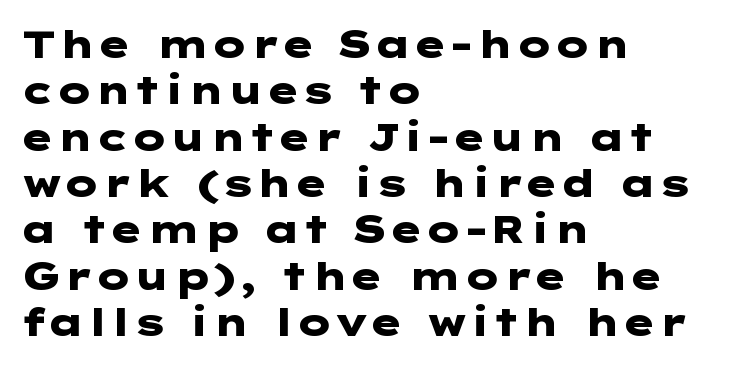
Q: Is the text bold? A: Yes.
Q: Is the text italic (slanted)? A: No, it is upright.
Q: Is the typeface a serif or a sans-serif typeface? A: Sans-serif.
Q: Is the text underlined? A: No.
Q: How is the paragraph aligned? A: Left-aligned.
Q: Is the spacing between letters normal or unusually wide? A: Normal.
Q: Width (condensed, normal, or wide)? A: Wide.
Q: Stroke contrast? A: Low.
Q: x-height? A: Medium.
